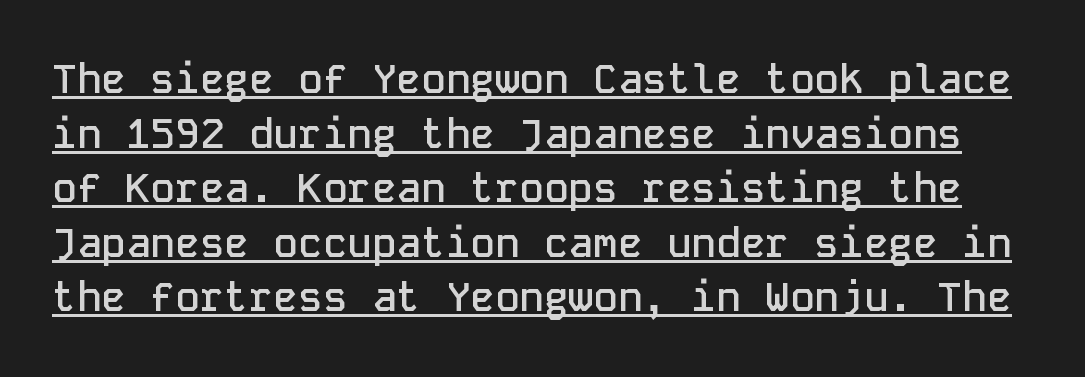
Q: Is the text bold? A: Semi-bold.
Q: Is the text italic (slanted)? A: No, it is upright.
Q: Is the typeface a serif or a sans-serif typeface? A: Sans-serif.
Q: Is the text underlined? A: Yes.
Q: Is the spacing between letters normal or unusually wide? A: Normal.
Q: Is the spacing between lines tight, normal or loose? A: Normal.
Q: Width (condensed, normal, or wide)? A: Normal.
Q: Stroke contrast? A: Low.
Q: x-height? A: Medium.
Q: Monospaced? A: Yes.
